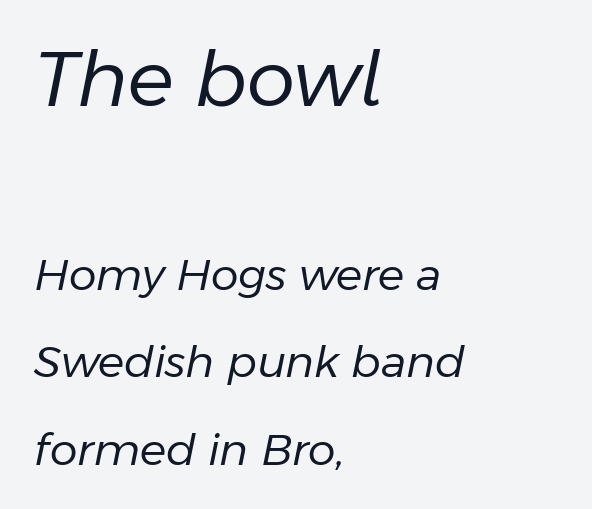
{"italic": "yes", "lean": "right", "slant_degrees": 11, "bold": "no", "weight": "regular", "width": "normal", "stroke_contrast": "low", "x_height": "medium", "monospaced": "no", "underline": "no", "align": "left", "line_spacing": "loose", "line_spacing_ratio": 1.99, "letter_spacing": "normal", "letter_spacing_em": 0.0, "larger_block": "first", "size_ratio": 1.75, "glyph_px": 77}
